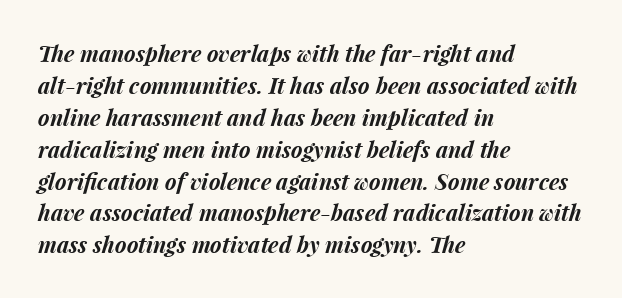
The image shows 22 px bold type, italic (leaning right); set left-aligned, normal line spacing (1.45x), normal letter spacing, not underlined.
